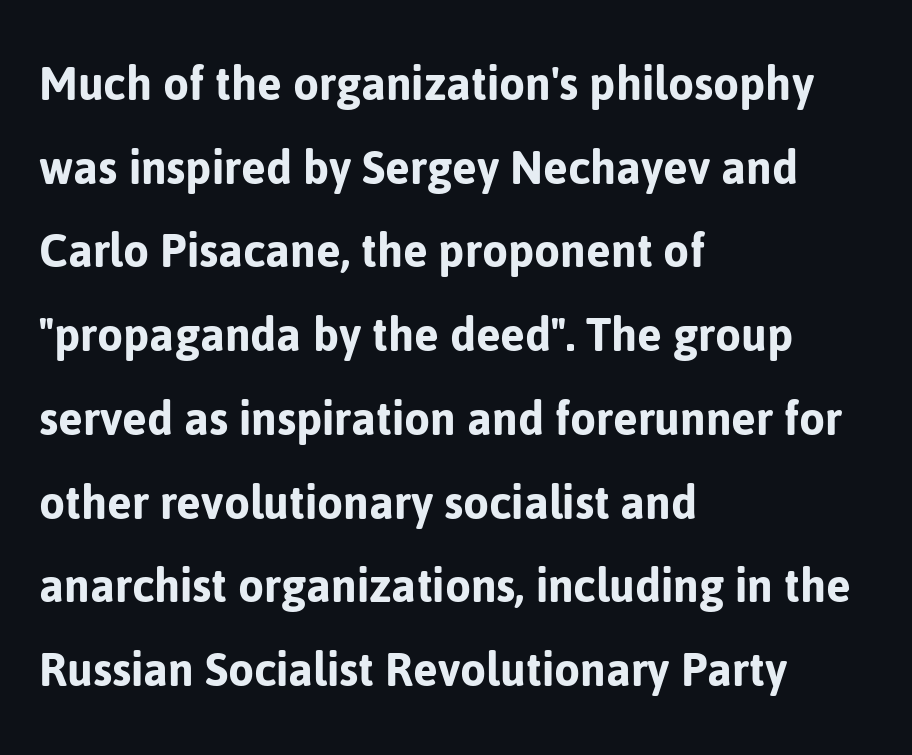
Q: Is the text italic (slanted)? A: No, it is upright.
Q: Is the typeface a serif or a sans-serif typeface? A: Sans-serif.
Q: Is the text underlined? A: No.
Q: How is the paragraph aligned? A: Left-aligned.
Q: Is the spacing between letters normal or unusually wide? A: Normal.
Q: Is the spacing between lines tight, normal or loose? A: Normal.
Q: Width (condensed, normal, or wide)? A: Normal.
Q: Stroke contrast? A: Low.
Q: x-height? A: Medium.
Q: Monospaced? A: No.
